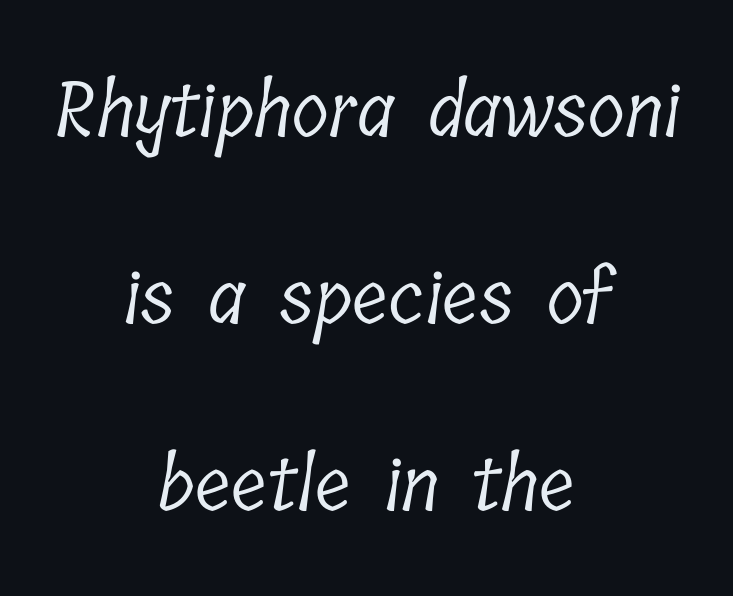
Q: Is the text bold? A: No.
Q: Is the typeface a serif or a sans-serif typeface? A: Serif.
Q: Is the text underlined? A: No.
Q: How is the paragraph aligned? A: Centered.
Q: Is the spacing between letters normal or unusually wide? A: Normal.
Q: Is the spacing between lines tight, normal or loose? A: Loose.
Q: Width (condensed, normal, or wide)? A: Condensed.
Q: Stroke contrast? A: Low.
Q: x-height? A: Medium.
Q: Monospaced? A: No.
